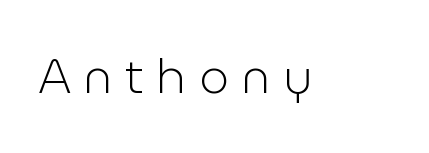
Q: Is the text bold? A: No.
Q: Is the text italic (slanted)? A: No, it is upright.
Q: Is the typeface a serif or a sans-serif typeface? A: Sans-serif.
Q: Is the text underlined? A: No.
Q: Is the spacing between letters normal or unusually wide? A: Unusually wide.
Q: Width (condensed, normal, or wide)? A: Normal.
Q: Stroke contrast? A: Low.
Q: x-height? A: Medium.
Q: Monospaced? A: No.
